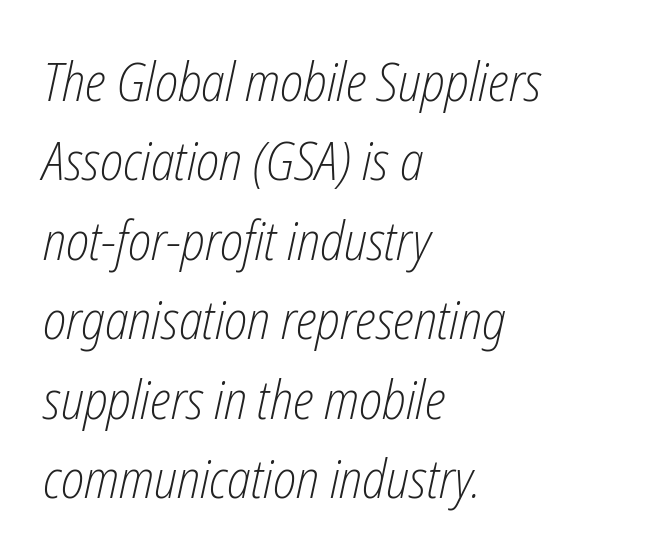
The face used here is proportionally spaced, like ordinary book or web type. This rendering leaves character spacing at its baseline value. No letter is thick-stroked: the sample isn't bold. Slanted lettering throughout. A student would call this left alignment; a typographer would say flush left, rag right.
